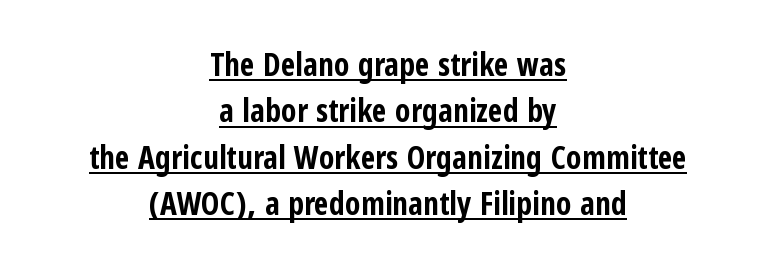
Q: Is the text bold? A: Yes.
Q: Is the text italic (slanted)? A: No, it is upright.
Q: Is the typeface a serif or a sans-serif typeface? A: Sans-serif.
Q: Is the text underlined? A: Yes.
Q: How is the paragraph aligned? A: Centered.
Q: Is the spacing between letters normal or unusually wide? A: Normal.
Q: Is the spacing between lines tight, normal or loose? A: Normal.
Q: Width (condensed, normal, or wide)? A: Condensed.
Q: Stroke contrast? A: Low.
Q: x-height? A: Medium.
Q: Monospaced? A: No.
